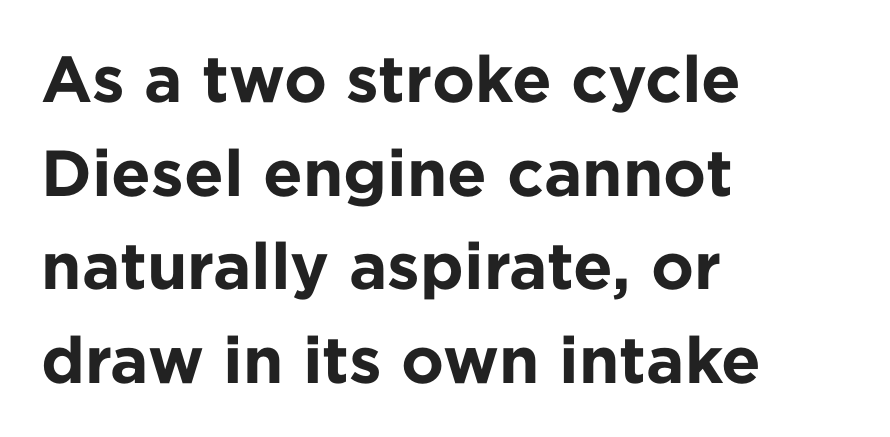
The image shows 65 px bold sans-serif type, upright; set left-aligned, normal line spacing (1.44x), normal letter spacing, not underlined; low stroke contrast and a medium x-height.
